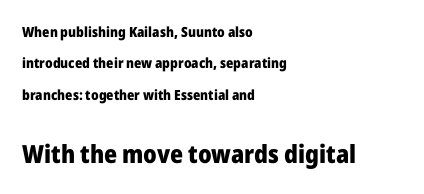
Characters remain perfectly vertical along every line. Here the glyphs are tracked normally, forming tight word shapes. One glance says open: line gaps are wider than usual. The rendering uses a bold face; every stroke is thick and dark. Leftover space on each line is placed entirely after the last word.
